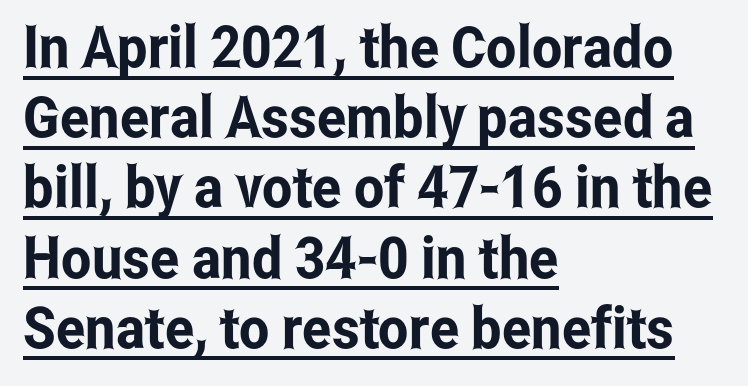
Q: Is the text italic (slanted)? A: No, it is upright.
Q: Is the typeface a serif or a sans-serif typeface? A: Sans-serif.
Q: Is the text underlined? A: Yes.
Q: How is the paragraph aligned? A: Left-aligned.
Q: Is the spacing between letters normal or unusually wide? A: Normal.
Q: Width (condensed, normal, or wide)? A: Condensed.
Q: Stroke contrast? A: Low.
Q: x-height? A: Medium.
Q: Monospaced? A: No.
